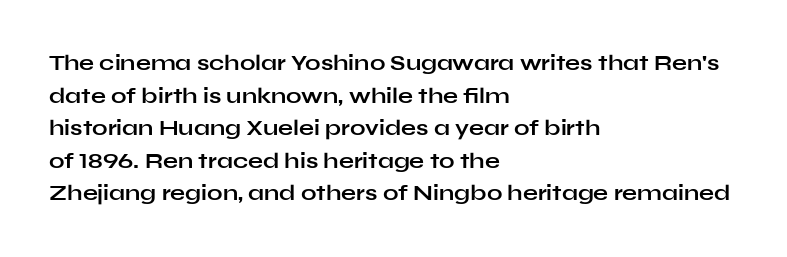
Q: Is the text bold? A: Yes.
Q: Is the text italic (slanted)? A: No, it is upright.
Q: Is the text underlined? A: No.
Q: How is the paragraph aligned? A: Left-aligned.
Q: Is the spacing between letters normal or unusually wide? A: Normal.
Q: Is the spacing between lines tight, normal or loose? A: Normal.
